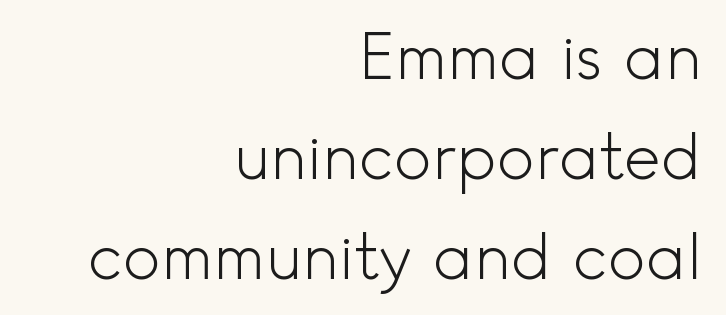
{"serif": "no", "italic": "no", "bold": "no", "weight": "light", "width": "normal", "x_height": "small", "monospaced": "no", "underline": "no", "align": "right", "line_spacing": "normal", "line_spacing_ratio": 1.59, "letter_spacing": "normal", "letter_spacing_em": 0.0, "glyph_px": 63}
